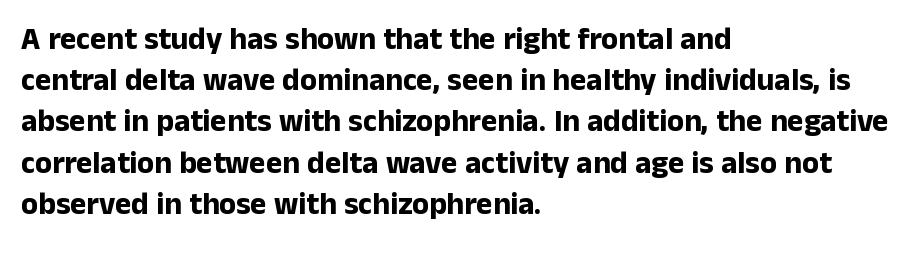
The image shows 31 px bold sans-serif type, upright; set left-aligned, normal line spacing (1.33x), normal letter spacing, not underlined; low stroke contrast and a medium x-height.
